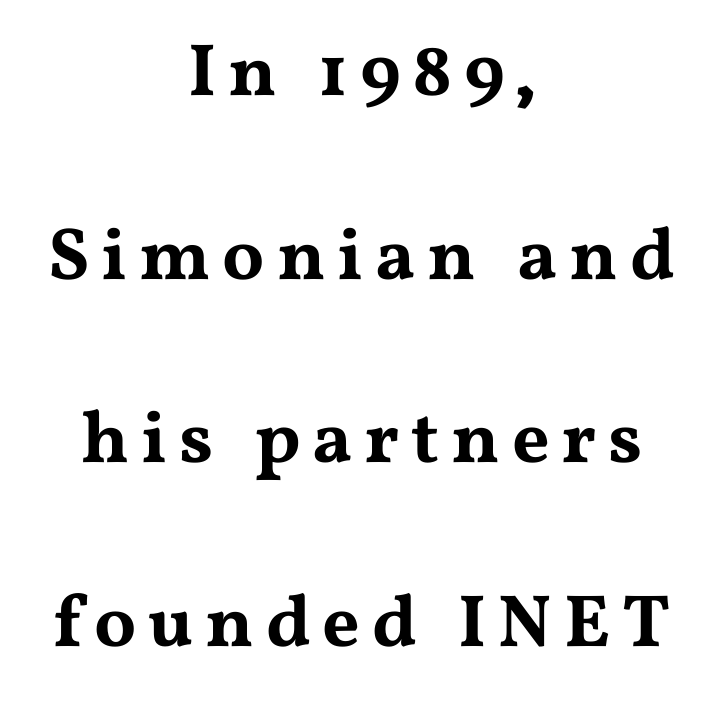
The image shows 74 px wide serif type, upright; set centered, loose line spacing (2.48x), not underlined; medium stroke contrast and a medium x-height.
